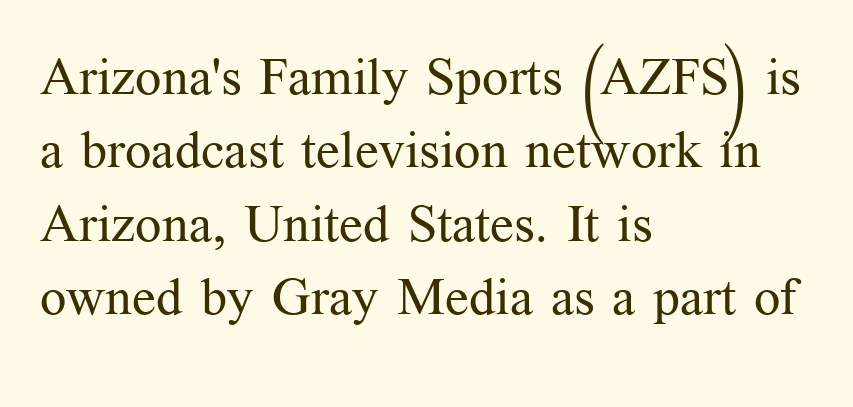
The image shows 52 px regular-weight serif type, upright; set left-aligned, normal line spacing (1.41x), normal letter spacing, not underlined; medium stroke contrast and a medium x-height.
